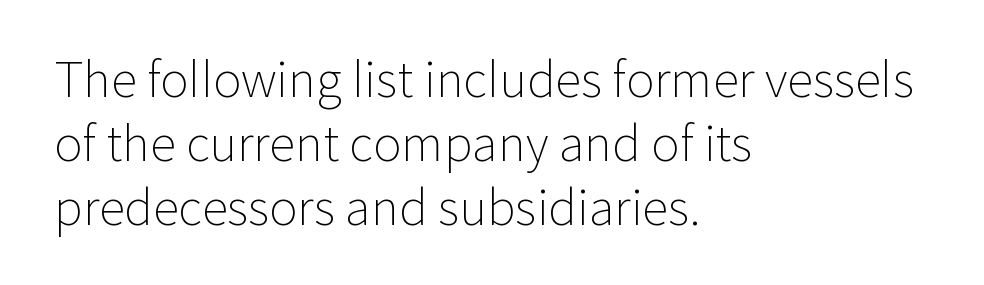
The image shows 48 px light sans-serif type, upright; set left-aligned, normal line spacing (1.33x), normal letter spacing, not underlined; low stroke contrast and a medium x-height.
